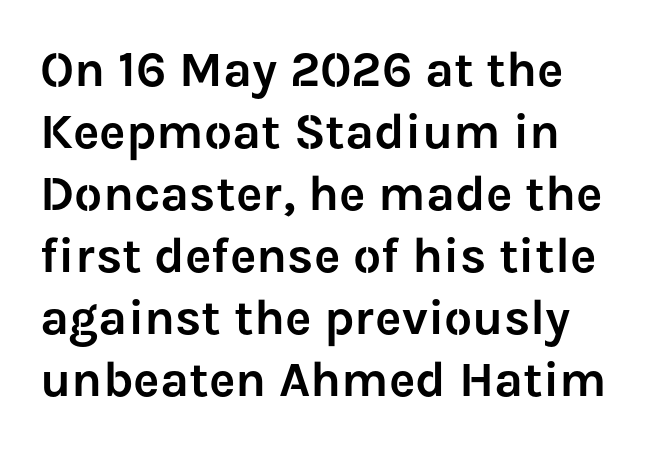
The image shows 50 px sans-serif type, upright; set line spacing 1.24x, normal letter spacing, not underlined; low stroke contrast and a medium x-height.
